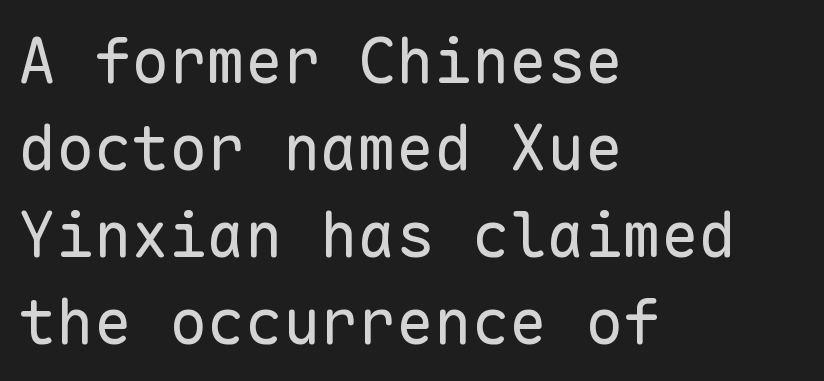
{"serif": "no", "italic": "no", "bold": "no", "weight": "regular", "width": "normal", "stroke_contrast": "low", "x_height": "medium", "monospaced": "yes", "underline": "no", "align": "left", "line_spacing": "normal", "line_spacing_ratio": 1.38, "letter_spacing": "normal", "letter_spacing_em": 0.0, "glyph_px": 63}
